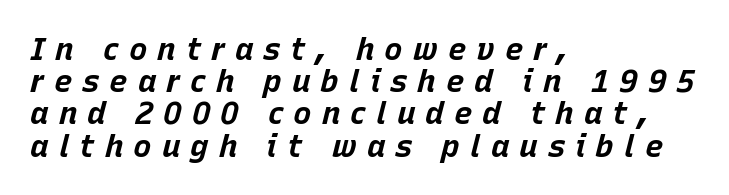
Quick note: italic. Chunky letters — that's bold for sure. Honestly, there is no underline to notice here at all. Rows of type sit shoulder to shoulder in the vertical direction.
